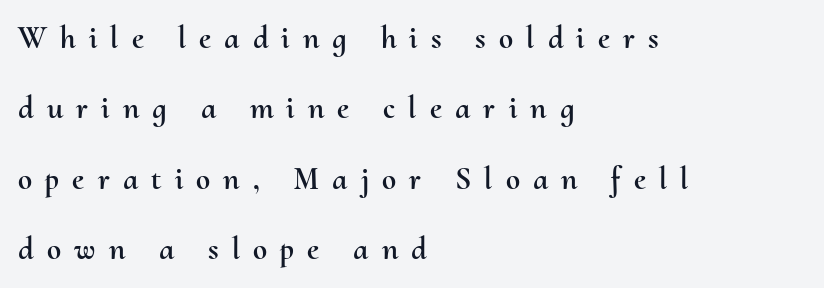
Spacing between characters has been opened up far beyond the box default. Leftover space on each line is placed entirely after the last word. Here the designer chose a conventional face with non-uniform glyph widths. The letters stand straight up with perfectly vertical stems.
